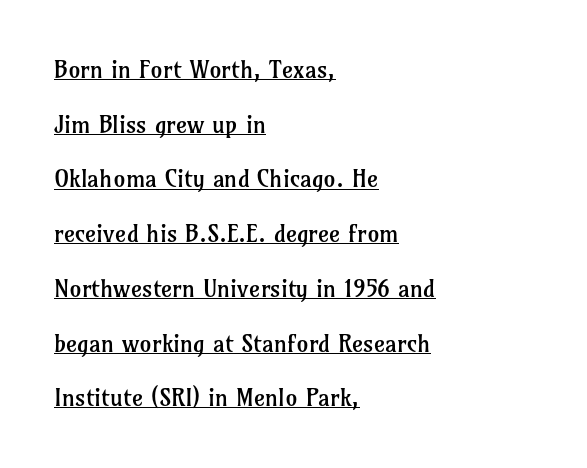
{"italic": "no", "bold": "no", "underline": "yes", "align": "left", "line_spacing": "loose", "line_spacing_ratio": 2.28, "letter_spacing": "normal", "letter_spacing_em": 0.0, "glyph_px": 24}
